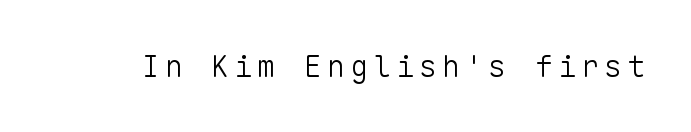
Q: Is the text bold? A: No.
Q: Is the text italic (slanted)? A: No, it is upright.
Q: Is the typeface a serif or a sans-serif typeface? A: Sans-serif.
Q: Is the text underlined? A: No.
Q: Width (condensed, normal, or wide)? A: Normal.
Q: Stroke contrast? A: Low.
Q: x-height? A: Medium.
Q: Monospaced? A: Yes.
